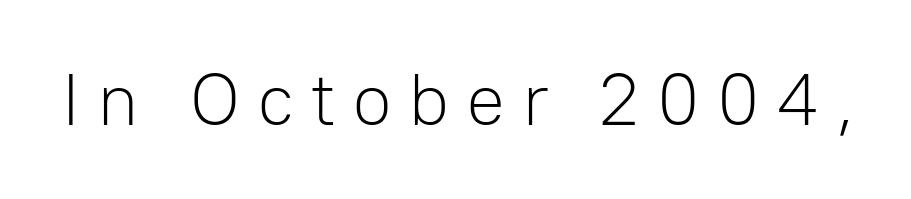
The image shows 73 px light sans-serif type, upright; set unusually wide letter spacing (+0.22 em), not underlined; low stroke contrast and a medium x-height.
